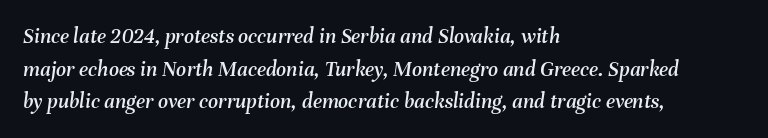
Which margin do the lines hug? The left one — the right edge is uneven. Interline gaps are of average width in this sample. Nothing unusual about the tracking: characters are spaced as the font intends. The passage shown is not underscored anywhere.
